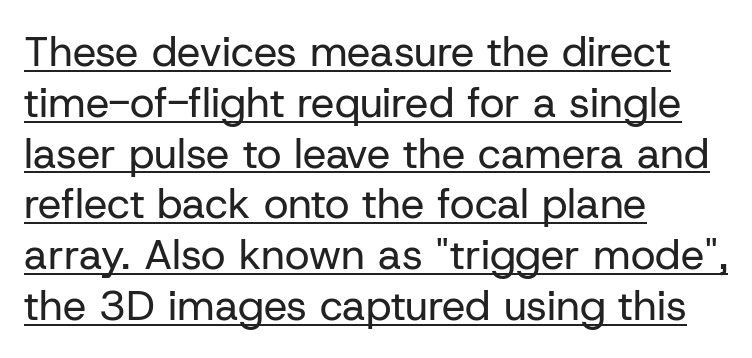
{"serif": "no", "italic": "no", "bold": "no", "weight": "regular", "width": "normal", "stroke_contrast": "low", "x_height": "medium", "monospaced": "no", "underline": "yes", "align": "left", "line_spacing_ratio": 1.21, "letter_spacing": "normal", "letter_spacing_em": 0.0, "glyph_px": 42}
